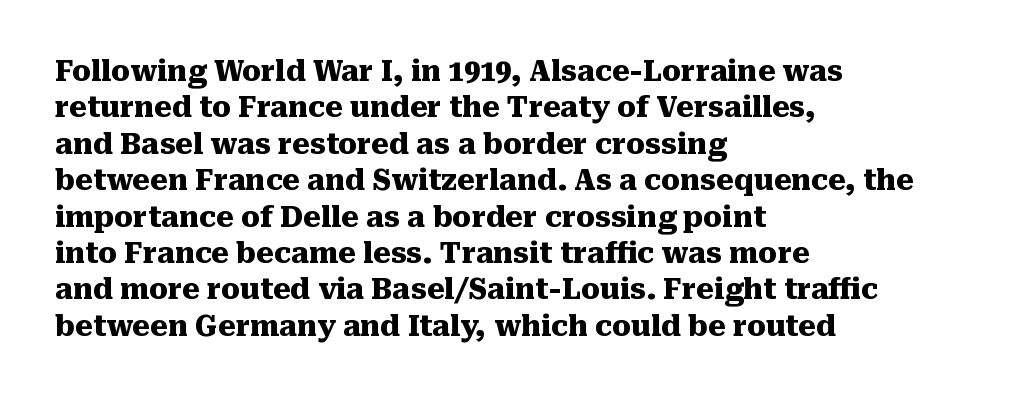
Do the characters align in a grid? No, the font is proportional. Tracking value appears to be zero — textbook default spacing. Compared with a centered layout, this one pins lines to the left instead. The glyphs have the mass of a bold cut.
